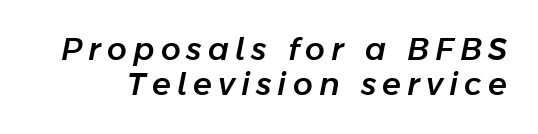
{"italic": "yes", "lean": "right", "slant_degrees": 11, "width": "normal", "stroke_contrast": "low", "x_height": "medium", "monospaced": "no", "underline": "no", "line_spacing": "tight", "line_spacing_ratio": 1.14, "letter_spacing": "wide", "letter_spacing_em": 0.2, "glyph_px": 31}
